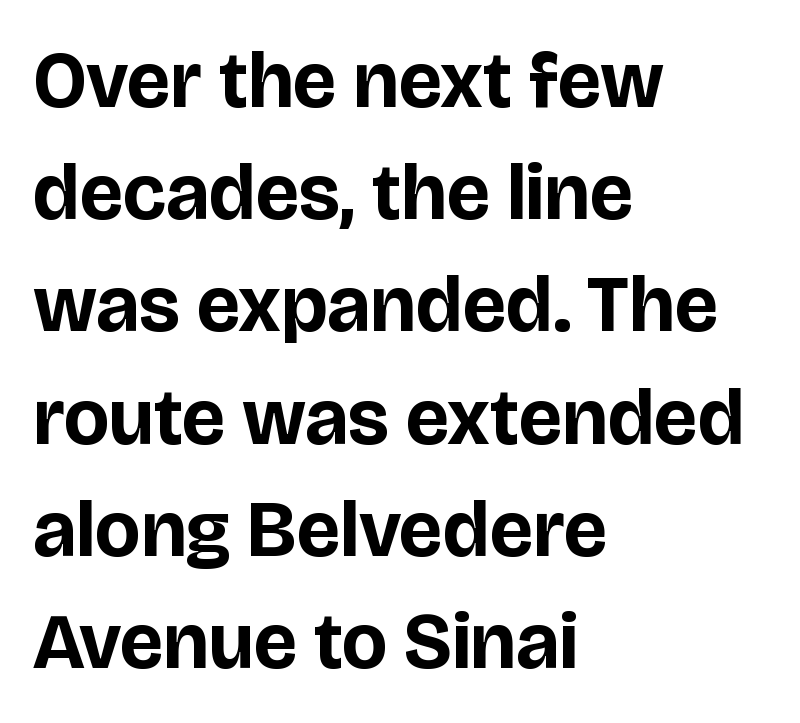
Q: Is the text bold? A: Yes.
Q: Is the text italic (slanted)? A: No, it is upright.
Q: Is the typeface a serif or a sans-serif typeface? A: Sans-serif.
Q: Is the text underlined? A: No.
Q: How is the paragraph aligned? A: Left-aligned.
Q: Is the spacing between letters normal or unusually wide? A: Normal.
Q: Is the spacing between lines tight, normal or loose? A: Normal.
Q: Width (condensed, normal, or wide)? A: Normal.
Q: Stroke contrast? A: Low.
Q: x-height? A: Large.
Q: Monospaced? A: No.
